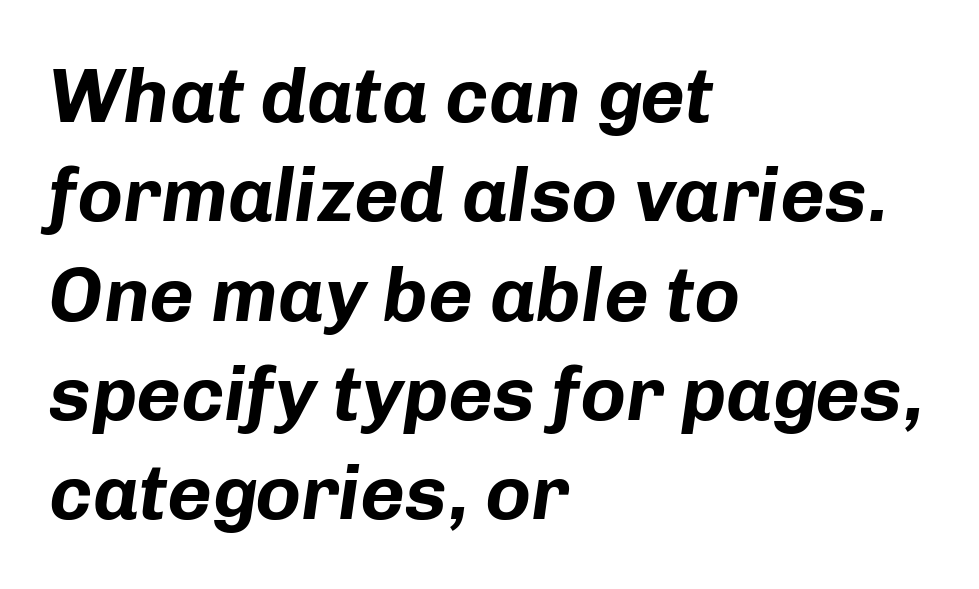
{"italic": "yes", "lean": "right", "slant_degrees": 8, "bold": "yes", "weight": "bold", "width": "normal", "stroke_contrast": "low", "x_height": "medium", "monospaced": "no", "underline": "no", "align": "left", "line_spacing": "normal", "line_spacing_ratio": 1.29, "letter_spacing": "normal", "letter_spacing_em": 0.0, "glyph_px": 77}
